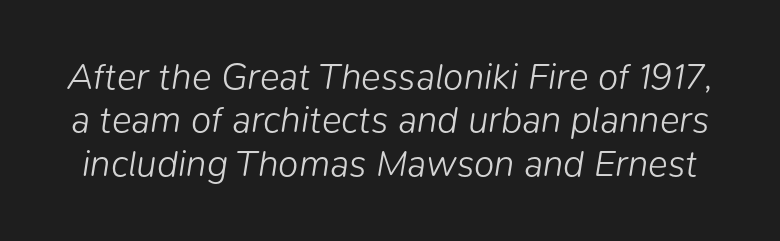
The passage shown leans; its letterforms are oblique. The foot of each line stays bare and open. Nothing unusual about the tracking: characters are spaced as the font intends. No heavy texture on the line: the type isn't bold.
